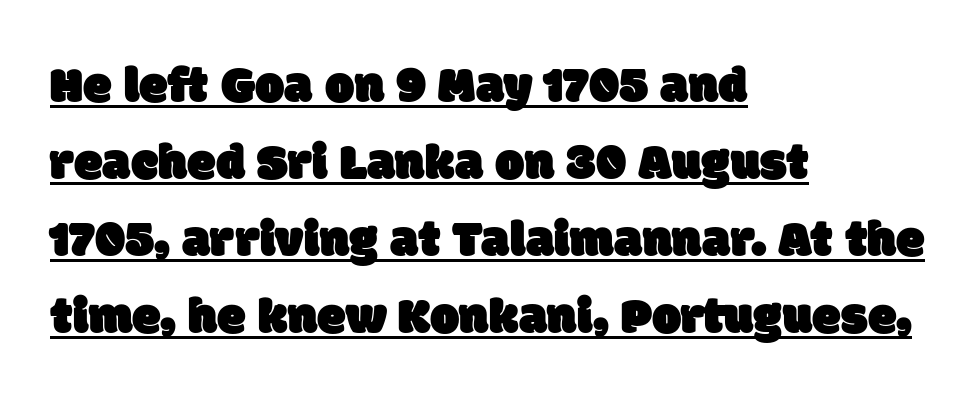
{"serif": "no", "width": "normal", "stroke_contrast": "low", "x_height": "large", "monospaced": "no", "underline": "yes", "align": "left", "line_spacing": "normal", "line_spacing_ratio": 1.48, "letter_spacing": "normal", "letter_spacing_em": 0.0, "glyph_px": 52}
